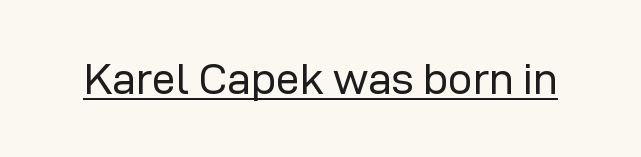
Q: Is the text bold? A: No.
Q: Is the text italic (slanted)? A: No, it is upright.
Q: Is the typeface a serif or a sans-serif typeface? A: Sans-serif.
Q: Is the text underlined? A: Yes.
Q: Is the spacing between letters normal or unusually wide? A: Normal.
Q: Width (condensed, normal, or wide)? A: Normal.
Q: Stroke contrast? A: Low.
Q: x-height? A: Medium.
Q: Monospaced? A: No.
